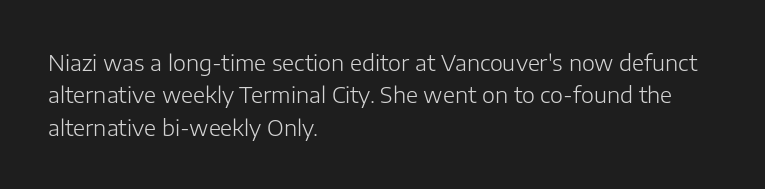
The image shows 22 px text type, upright; set left-aligned, normal line spacing (1.47x), normal letter spacing, not underlined.
